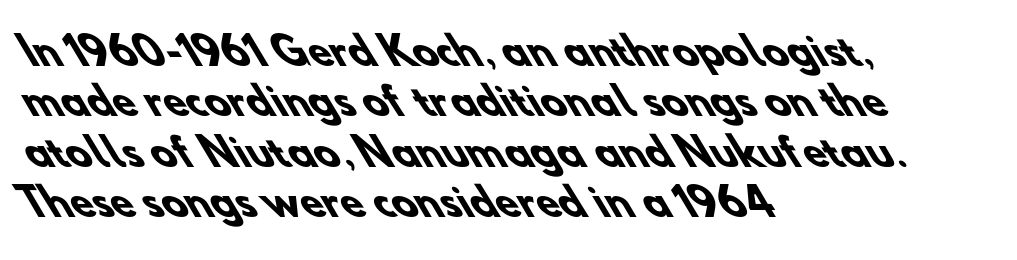
The image shows 37 px heavy sans-serif type; set left-aligned, normal line spacing (1.36x), normal letter spacing, not underlined; low stroke contrast and a small x-height.
